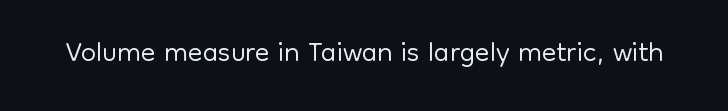
The lettering holds an erect, upright posture throughout. Summary of weight: not heavy and not bold. What stands out about the letter spacing? Nothing — it is the standard amount. The space beneath each line is pristine and unruled.
